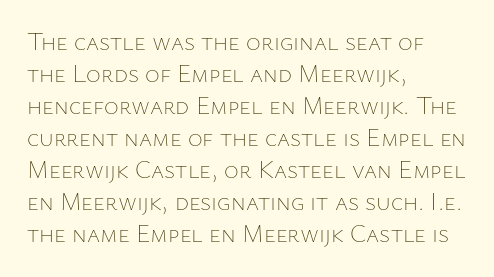
The image shows 25 px text type, upright; set left-aligned, normal line spacing (1.28x), normal letter spacing, not underlined.
